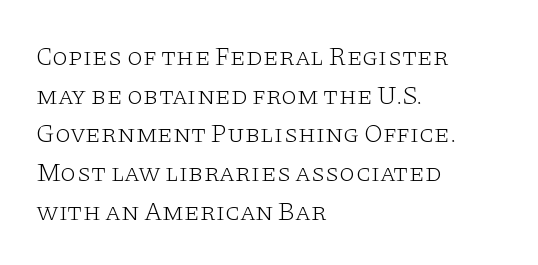
The image shows 26 px text type, upright; set left-aligned, normal line spacing (1.49x), normal letter spacing, not underlined.
